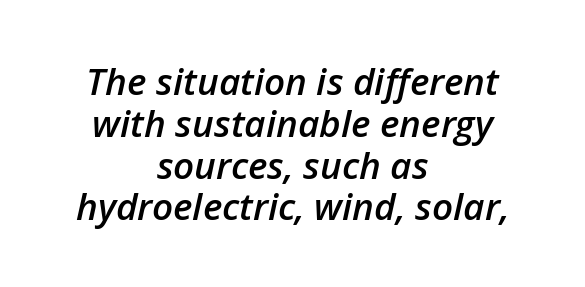
The rendering uses a semibold face; strokes are thickened but not to full bold. Check under the words: just untouched page. Caption: multi-line text, centered on the measure. The rendering uses a small line-height, squeezing the rows. The whole block is typeset with a tilt. Proportional: the letters do not fall into vertical columns.
